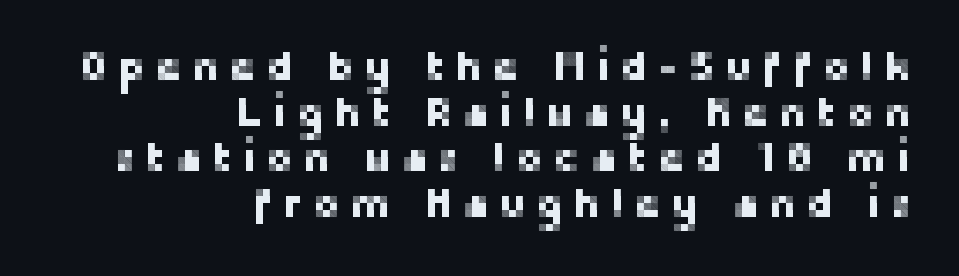
Q: Is the text italic (slanted)? A: No, it is upright.
Q: Is the typeface a serif or a sans-serif typeface? A: Sans-serif.
Q: Is the text underlined? A: No.
Q: How is the paragraph aligned? A: Right-aligned.
Q: Is the spacing between letters normal or unusually wide? A: Unusually wide.
Q: Is the spacing between lines tight, normal or loose? A: Tight.
Q: Width (condensed, normal, or wide)? A: Normal.
Q: Stroke contrast? A: Low.
Q: x-height? A: Medium.
Q: Monospaced? A: No.
